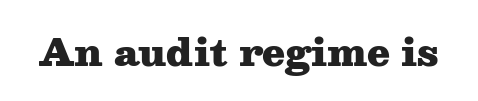
Weight: bold. Nothing unusual about the tracking: characters are spaced as the font intends. In terms of posture, this sample is upright. Just letters on the line, the space beneath them empty. Note the varied advance widths — an 'i' is clearly narrower than an 'm'. The rendering shows small feet on the letterforms — a serif design.
